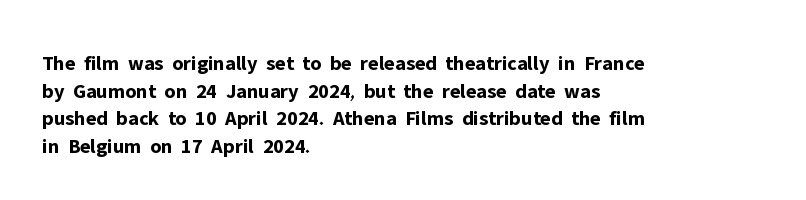
{"italic": "no", "bold": "yes", "underline": "no", "align": "left", "line_spacing": "normal", "line_spacing_ratio": 1.31, "letter_spacing": "normal", "letter_spacing_em": 0.0, "glyph_px": 21}
